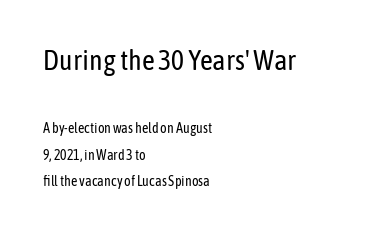
The weight would be labelled regular, book, light, or lighter still. The typesetter chose a ragged-right arrangement here. What kind of face is this? One without serifs — a sans. A typesetter would mark this as roman, not italic.
